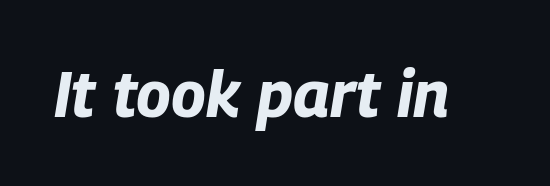
Has an underline been added? It has not. You can tell it's italic because the verticals aren't actually vertical. Is the letter spacing exaggerated? No — it looks like the ordinary default. Emphasis by weight is at full strength: bold. The rendering uses natural spacing where letterforms have individual widths.
